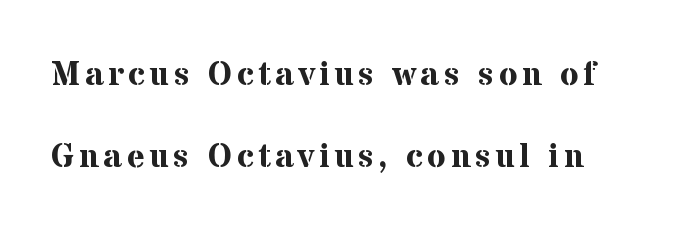
{"serif": "yes", "italic": "no", "bold": "yes", "weight": "bold", "width": "normal", "stroke_contrast": "medium", "x_height": "medium", "monospaced": "no", "underline": "no", "line_spacing": "loose", "line_spacing_ratio": 2.42, "glyph_px": 34}
